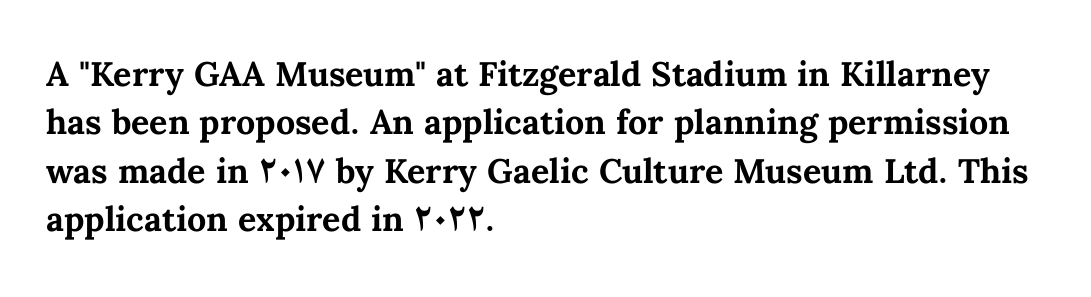
Q: Is the text bold? A: Yes.
Q: Is the text italic (slanted)? A: No, it is upright.
Q: Is the text underlined? A: No.
Q: How is the paragraph aligned? A: Left-aligned.
Q: Is the spacing between letters normal or unusually wide? A: Normal.
Q: Is the spacing between lines tight, normal or loose? A: Normal.
Q: Width (condensed, normal, or wide)? A: Normal.
Q: Stroke contrast? A: Medium.
Q: x-height? A: Medium.
Q: Monospaced? A: No.
